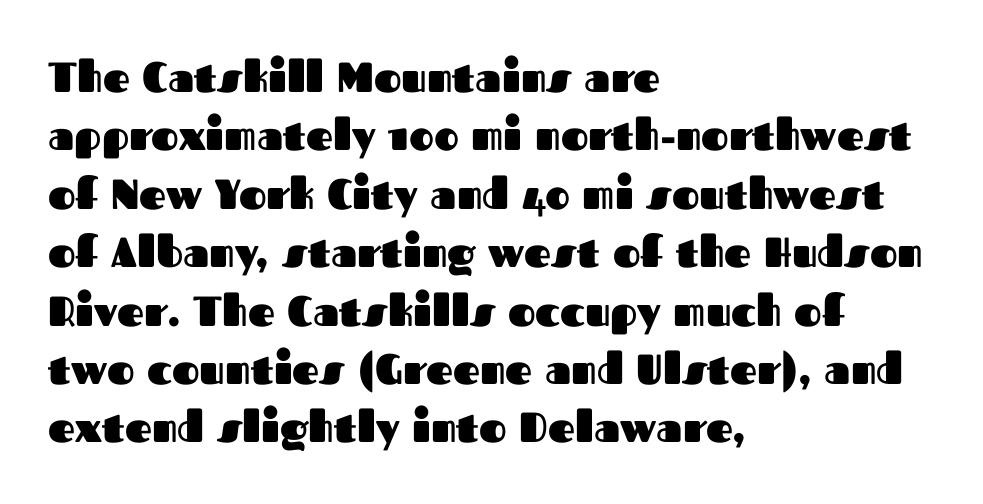
Q: Is the text bold? A: Yes.
Q: Is the text italic (slanted)? A: No, it is upright.
Q: Is the typeface a serif or a sans-serif typeface? A: Sans-serif.
Q: Is the text underlined? A: No.
Q: How is the paragraph aligned? A: Left-aligned.
Q: Is the spacing between letters normal or unusually wide? A: Normal.
Q: Is the spacing between lines tight, normal or loose? A: Normal.
Q: Width (condensed, normal, or wide)? A: Normal.
Q: Stroke contrast? A: Medium.
Q: x-height? A: Medium.
Q: Monospaced? A: No.
